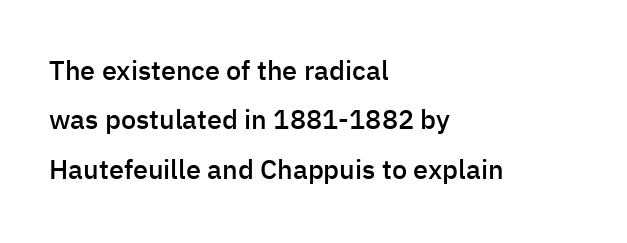
Line beginnings align vertically; line endings do not. Emphasis by weight is partial: semibold. Descenders hang freely into open space. The line texture is even and compact thanks to regular tracking.
